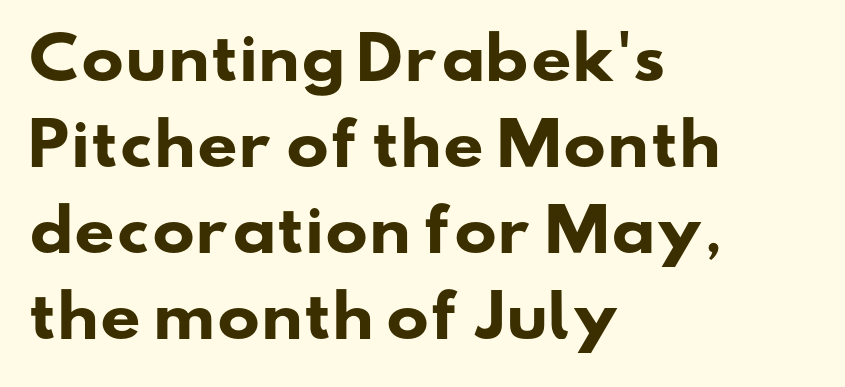
Q: Is the text bold? A: Yes.
Q: Is the typeface a serif or a sans-serif typeface? A: Sans-serif.
Q: Is the text underlined? A: No.
Q: How is the paragraph aligned? A: Left-aligned.
Q: Is the spacing between letters normal or unusually wide? A: Normal.
Q: Is the spacing between lines tight, normal or loose? A: Normal.
Q: Width (condensed, normal, or wide)? A: Wide.
Q: Stroke contrast? A: Low.
Q: x-height? A: Small.
Q: Monospaced? A: No.
